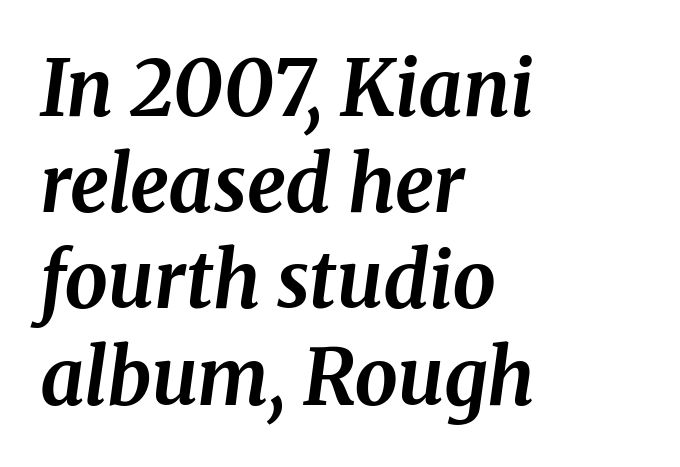
Q: Is the text bold? A: Yes.
Q: Is the text italic (slanted)? A: Yes, it leans right by about 8 degrees.
Q: Is the typeface a serif or a sans-serif typeface? A: Serif.
Q: Is the text underlined? A: No.
Q: How is the paragraph aligned? A: Left-aligned.
Q: Is the spacing between letters normal or unusually wide? A: Normal.
Q: Is the spacing between lines tight, normal or loose? A: Normal.
Q: Width (condensed, normal, or wide)? A: Normal.
Q: Stroke contrast? A: Medium.
Q: x-height? A: Medium.
Q: Monospaced? A: No.
